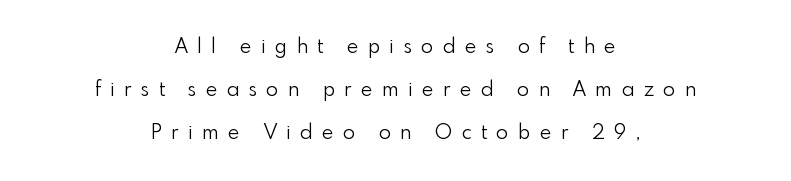
The image shows 20 px text type, upright; set centered, loose line spacing (2.14x), unusually wide letter spacing (+0.47 em), not underlined.
